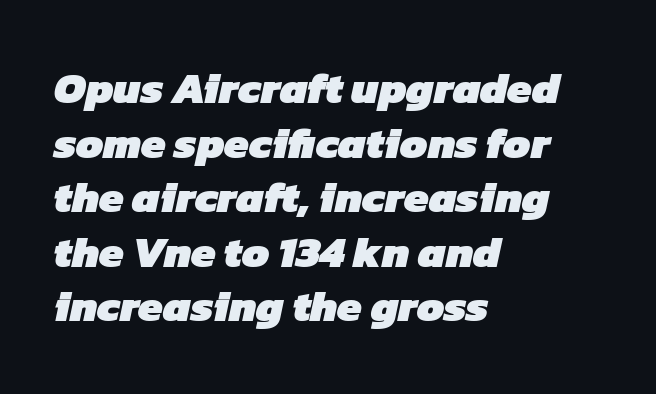
The image shows 44 px heavy sans-serif type; set left-aligned, line spacing 1.24x, normal letter spacing, not underlined; low stroke contrast and a medium x-height.
